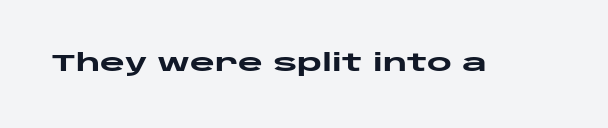
The image shows 24 px bold type, upright; set normal letter spacing, not underlined.
